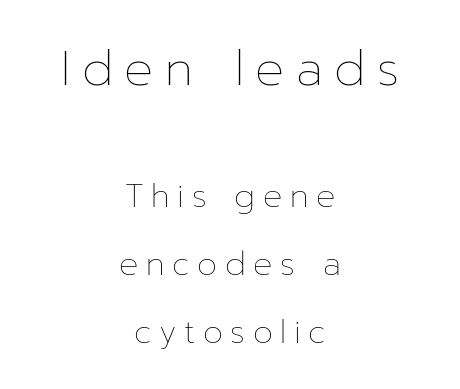
{"italic": "no", "bold": "no", "weight": "thin", "width": "normal", "stroke_contrast": "low", "x_height": "medium", "monospaced": "no", "underline": "no", "align": "center", "line_spacing": "loose", "line_spacing_ratio": 2.12, "letter_spacing": "wide", "letter_spacing_em": 0.24, "larger_block": "first", "size_ratio": 1.5, "glyph_px": 48}
